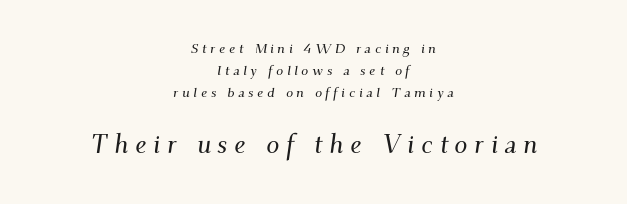
The image shows 26 px text type, italic (leaning right); set centered, normal line spacing (1.58x), unusually wide letter spacing (+0.26 em), not underlined; the second (bottom) block is 1.86x larger.
